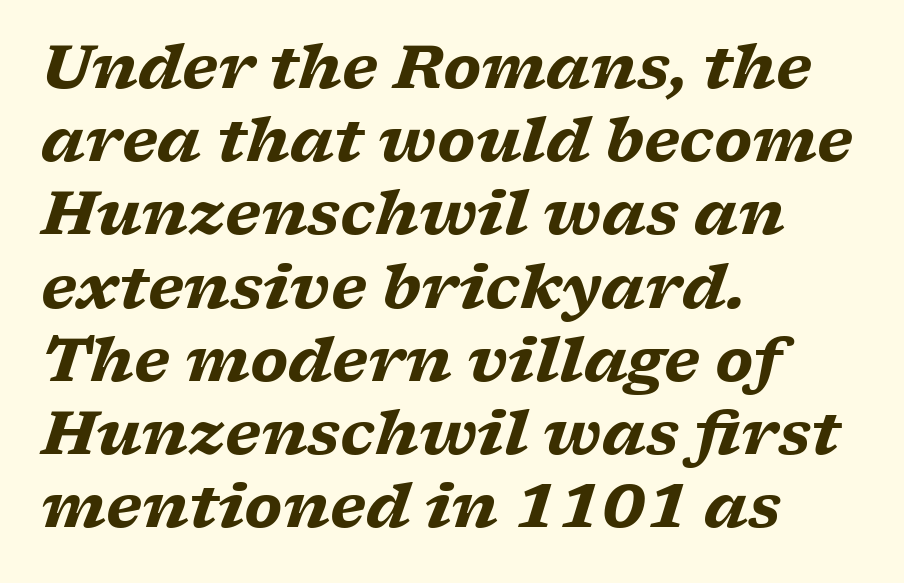
{"serif": "yes", "italic": "yes", "lean": "right", "slant_degrees": 17, "bold": "yes", "weight": "heavy", "width": "wide", "stroke_contrast": "low", "x_height": "medium", "monospaced": "no", "underline": "no", "align": "left", "line_spacing_ratio": 1.22, "letter_spacing": "normal", "letter_spacing_em": 0.0, "glyph_px": 60}
